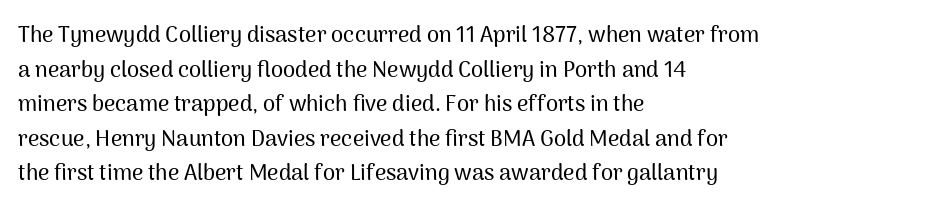
Q: Is the text italic (slanted)? A: No, it is upright.
Q: Is the text underlined? A: No.
Q: How is the paragraph aligned? A: Left-aligned.
Q: Is the spacing between letters normal or unusually wide? A: Normal.
Q: Is the spacing between lines tight, normal or loose? A: Normal.
